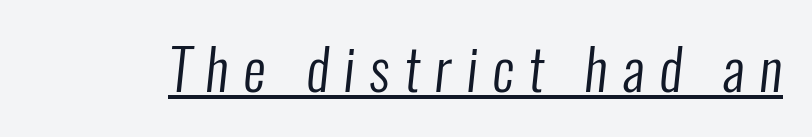
Q: Is the text bold? A: No.
Q: Is the typeface a serif or a sans-serif typeface? A: Sans-serif.
Q: Is the text underlined? A: Yes.
Q: Is the spacing between letters normal or unusually wide? A: Unusually wide.
Q: Width (condensed, normal, or wide)? A: Condensed.
Q: Stroke contrast? A: Low.
Q: x-height? A: Medium.
Q: Monospaced? A: No.
